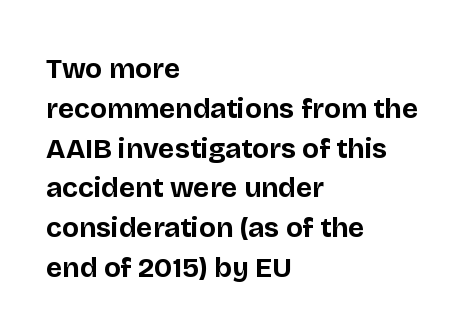
{"serif": "no", "italic": "no", "bold": "yes", "weight": "bold", "width": "normal", "stroke_contrast": "low", "x_height": "large", "monospaced": "no", "underline": "no", "align": "left", "line_spacing": "normal", "line_spacing_ratio": 1.42, "letter_spacing": "normal", "letter_spacing_em": 0.0, "glyph_px": 28}
